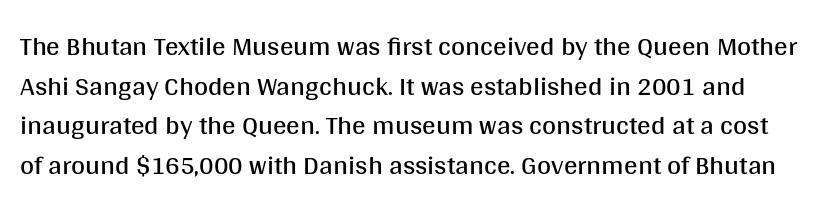
{"italic": "no", "bold": "no", "underline": "no", "line_spacing": "normal", "line_spacing_ratio": 1.47, "letter_spacing": "normal", "letter_spacing_em": 0.0, "glyph_px": 27}
